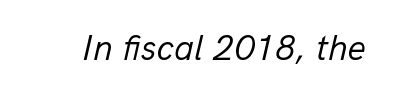
{"italic": "yes", "lean": "right", "slant_degrees": 13, "bold": "no", "weight": "regular", "width": "normal", "stroke_contrast": "low", "x_height": "medium", "monospaced": "no", "underline": "no", "letter_spacing": "normal", "letter_spacing_em": 0.0, "glyph_px": 36}
